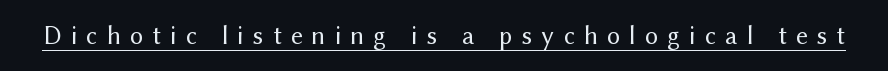
Underlined type. Tall strokes in this sample are plumb rather than angled. Ink coverage per letter is moderate at most. This rendering widens character spacing well past its baseline value.
